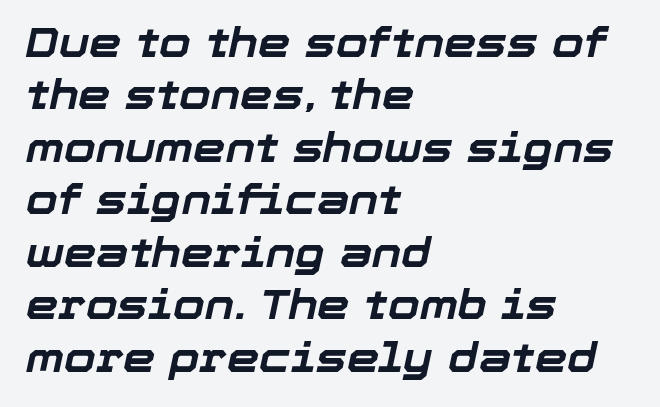
Here the designer chose a conventional face with non-uniform glyph widths. Line starts are locked; line ends wander. Whoever set this chose a conventional vertical rhythm. Nothing unusual about the tracking: characters are spaced as the font intends.
